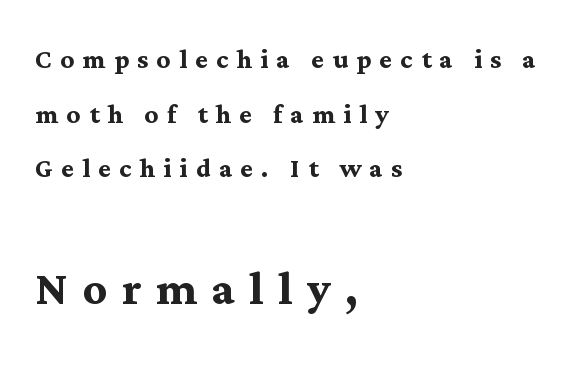
Does the copy run flush right? No — it runs flush left. The letters carry serifs — small finishing strokes at the ends of their stems. The face used here is rendered with a markedly widened letterfit. This sample has the flowing, uneven cadence of proportional lettering. Descenders are the only things crossing below the line. Posture: vertical.
